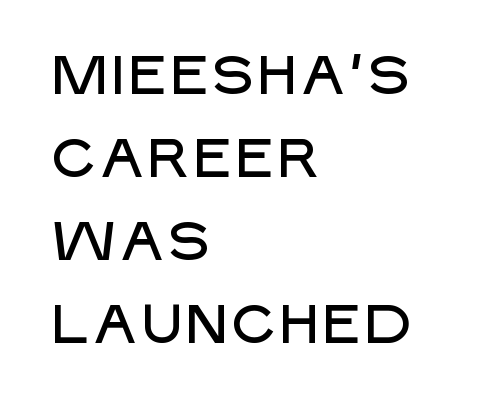
{"serif": "no", "italic": "no", "width": "normal", "stroke_contrast": "low", "x_height": "large", "monospaced": "no", "underline": "no", "align": "left", "line_spacing": "normal", "line_spacing_ratio": 1.54, "letter_spacing": "normal", "letter_spacing_em": 0.0, "glyph_px": 54}
